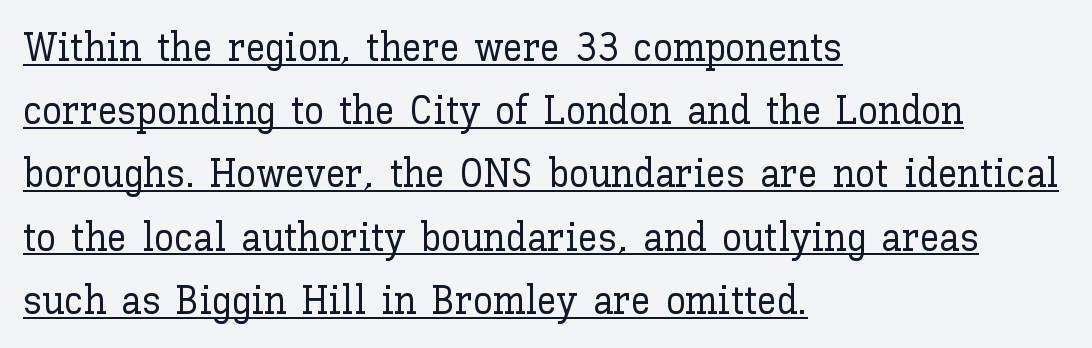
{"italic": "no", "width": "normal", "stroke_contrast": "low", "x_height": "medium", "monospaced": "no", "underline": "yes", "align": "left", "line_spacing": "normal", "line_spacing_ratio": 1.58, "letter_spacing": "normal", "letter_spacing_em": 0.0, "glyph_px": 40}
